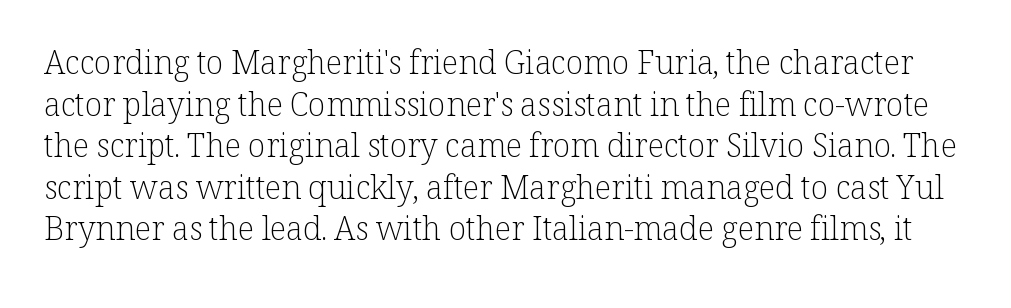
The image shows 32 px light serif type, upright; set normal line spacing (1.3x), normal letter spacing, not underlined; low stroke contrast and a medium x-height.
